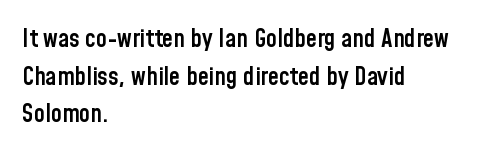
The foot of each line stays bare and open. Horizontal bands of white between lines are of average thickness. A fair bit of extra ink — the face is semibold, not bold. Where is the straight margin? On the left.
